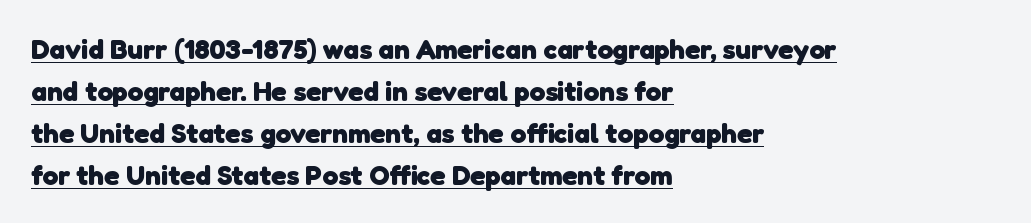
Q: Is the text bold? A: Yes.
Q: Is the typeface a serif or a sans-serif typeface? A: Sans-serif.
Q: Is the text underlined? A: Yes.
Q: How is the paragraph aligned? A: Left-aligned.
Q: Is the spacing between letters normal or unusually wide? A: Normal.
Q: Is the spacing between lines tight, normal or loose? A: Normal.
Q: Width (condensed, normal, or wide)? A: Normal.
Q: Stroke contrast? A: Low.
Q: x-height? A: Medium.
Q: Monospaced? A: No.
